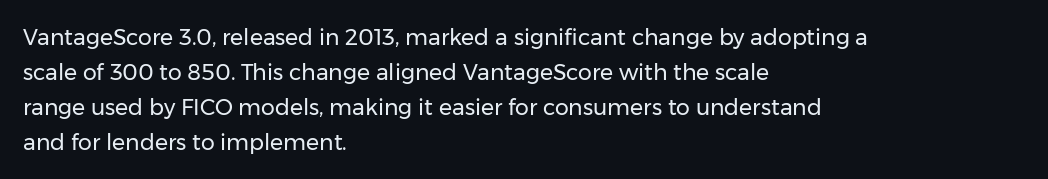
Q: Is the text bold? A: No.
Q: Is the text italic (slanted)? A: No, it is upright.
Q: Is the text underlined? A: No.
Q: How is the paragraph aligned? A: Left-aligned.
Q: Is the spacing between letters normal or unusually wide? A: Normal.
Q: Is the spacing between lines tight, normal or loose? A: Normal.
